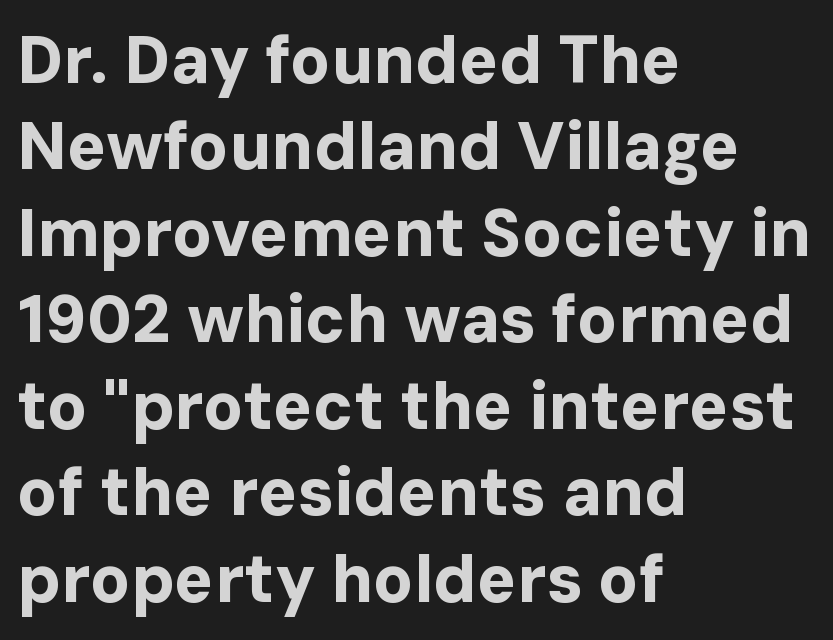
Q: Is the text bold? A: Yes.
Q: Is the text italic (slanted)? A: No, it is upright.
Q: Is the typeface a serif or a sans-serif typeface? A: Sans-serif.
Q: Is the text underlined? A: No.
Q: How is the paragraph aligned? A: Left-aligned.
Q: Is the spacing between letters normal or unusually wide? A: Normal.
Q: Is the spacing between lines tight, normal or loose? A: Normal.
Q: Width (condensed, normal, or wide)? A: Normal.
Q: Stroke contrast? A: Low.
Q: x-height? A: Medium.
Q: Monospaced? A: No.
